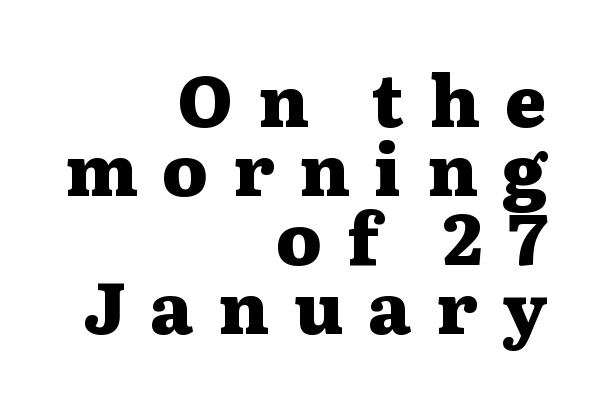
Q: Is the text bold? A: Yes.
Q: Is the text italic (slanted)? A: No, it is upright.
Q: Is the typeface a serif or a sans-serif typeface? A: Serif.
Q: Is the text underlined? A: No.
Q: How is the paragraph aligned? A: Right-aligned.
Q: Is the spacing between letters normal or unusually wide? A: Unusually wide.
Q: Is the spacing between lines tight, normal or loose? A: Tight.
Q: Width (condensed, normal, or wide)? A: Wide.
Q: Stroke contrast? A: Medium.
Q: x-height? A: Medium.
Q: Monospaced? A: No.
